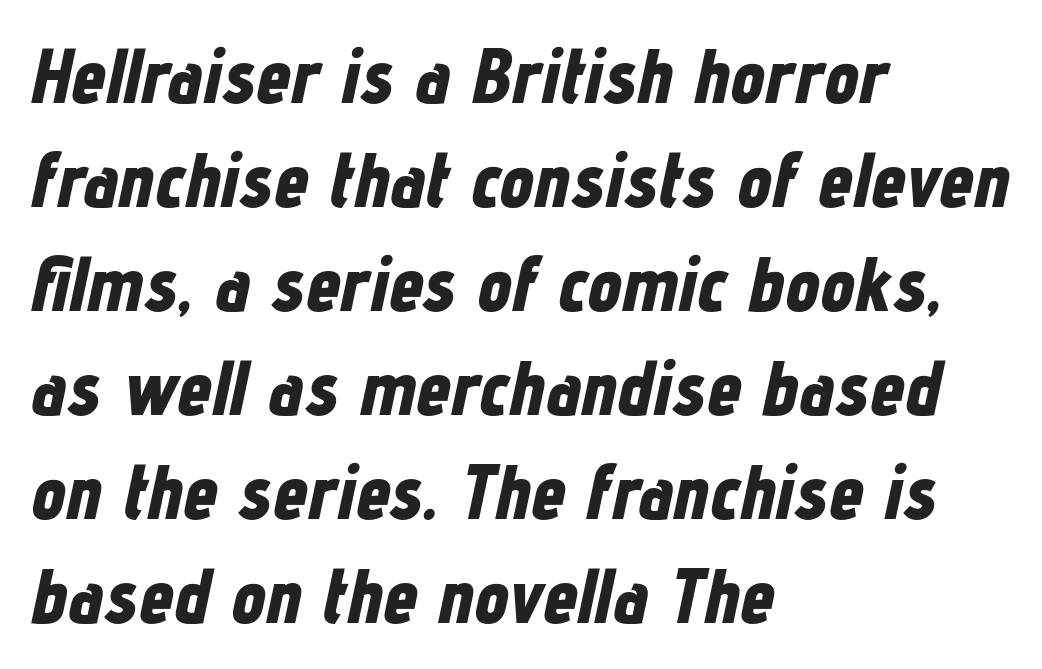
The image shows 77 px bold, condensed type, italic (leaning right); set left-aligned, normal line spacing (1.35x), normal letter spacing, not underlined; low stroke contrast and a medium x-height.
